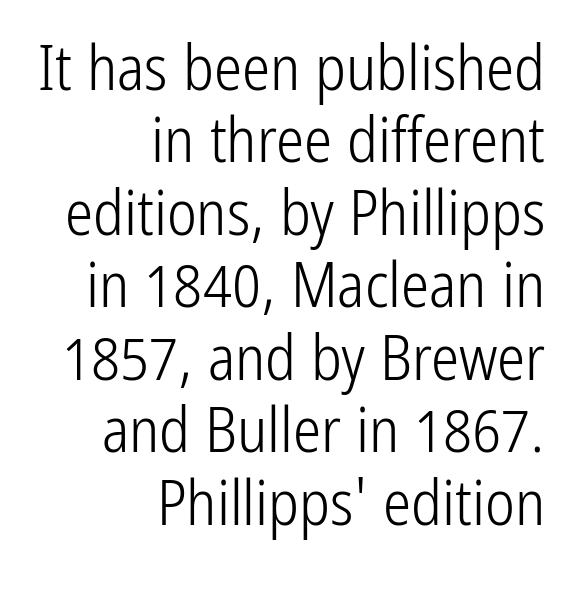
Tracking value appears to be zero — textbook default spacing. The glyphs in this specimen are sans serif. Notice how the passage keeps a crisp vertical edge on the right only. Check the space under the baseline: it is left empty.
